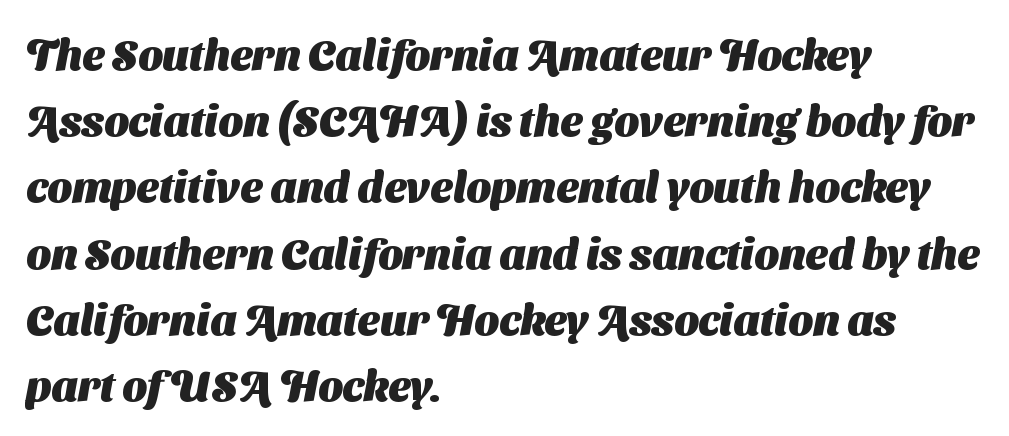
The image shows 43 px heavy sans-serif type; set left-aligned, normal line spacing (1.54x), normal letter spacing, not underlined; medium stroke contrast and a medium x-height.
